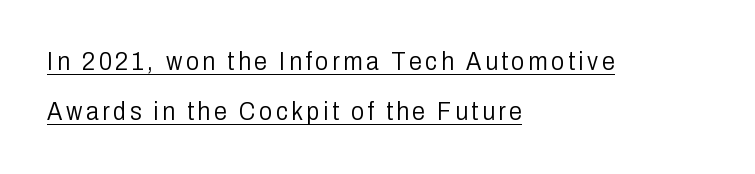
The image shows 26 px text type, upright; set left-aligned, loose line spacing (1.93x), underlined.
